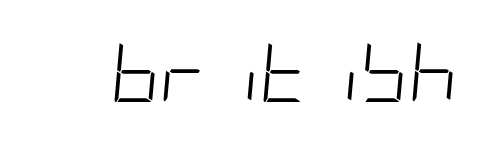
Nothing heavy about these letters — not bold at all. You can tell it's italic because the verticals aren't actually vertical. Descenders hang freely into open space. Each word holds together tightly as a unit, with standard inter-letter gaps.
